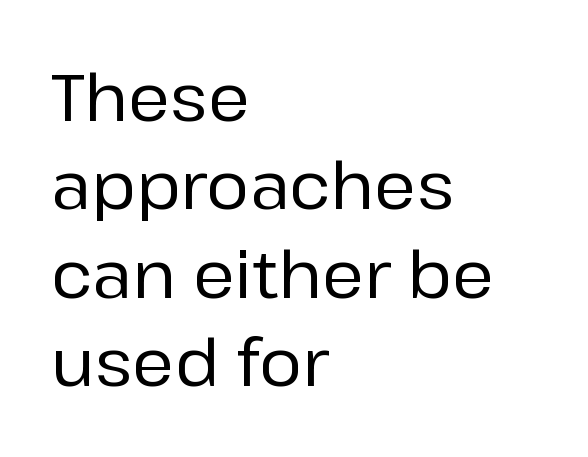
Q: Is the text italic (slanted)? A: No, it is upright.
Q: Is the typeface a serif or a sans-serif typeface? A: Sans-serif.
Q: Is the text underlined? A: No.
Q: How is the paragraph aligned? A: Left-aligned.
Q: Is the spacing between letters normal or unusually wide? A: Normal.
Q: Is the spacing between lines tight, normal or loose? A: Normal.
Q: Width (condensed, normal, or wide)? A: Normal.
Q: Stroke contrast? A: Low.
Q: x-height? A: Medium.
Q: Monospaced? A: No.
